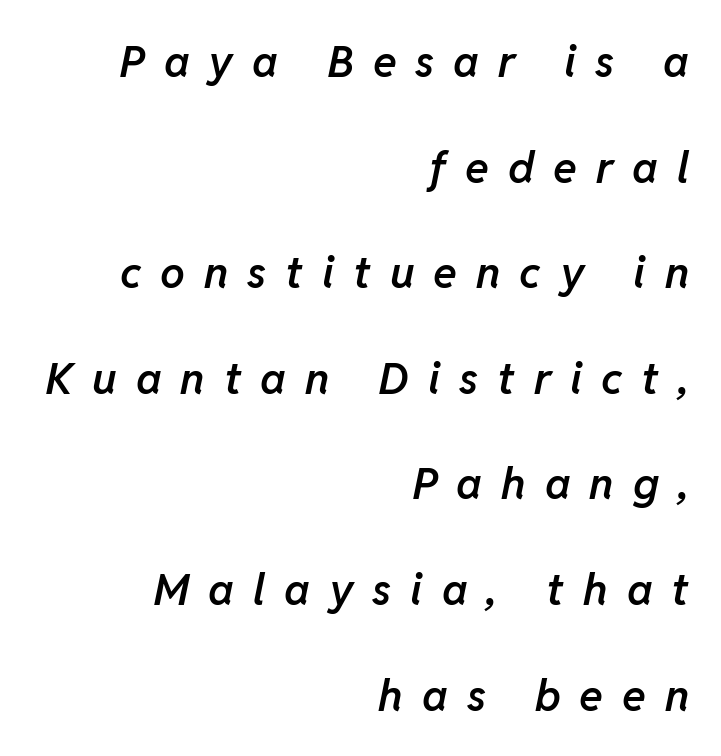
Q: Is the text bold? A: Semi-bold.
Q: Is the text italic (slanted)? A: Yes, it leans right by about 11 degrees.
Q: Is the text underlined? A: No.
Q: How is the paragraph aligned? A: Right-aligned.
Q: Is the spacing between letters normal or unusually wide? A: Unusually wide.
Q: Is the spacing between lines tight, normal or loose? A: Loose.
Q: Width (condensed, normal, or wide)? A: Normal.
Q: Stroke contrast? A: Low.
Q: x-height? A: Medium.
Q: Monospaced? A: No.
